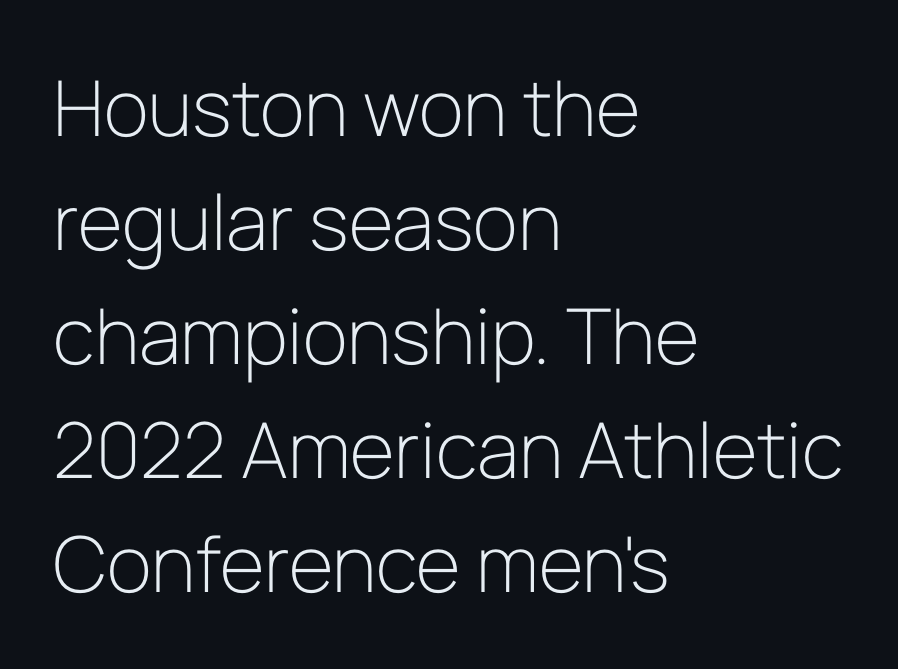
Check under the words: just untouched page. Regarding leading, the lines here are spaced in the standard way. This sample is left-justified, so line endings fall wherever the words run out. The lettering stays uniformly vertical, giving the passage a roman look.
